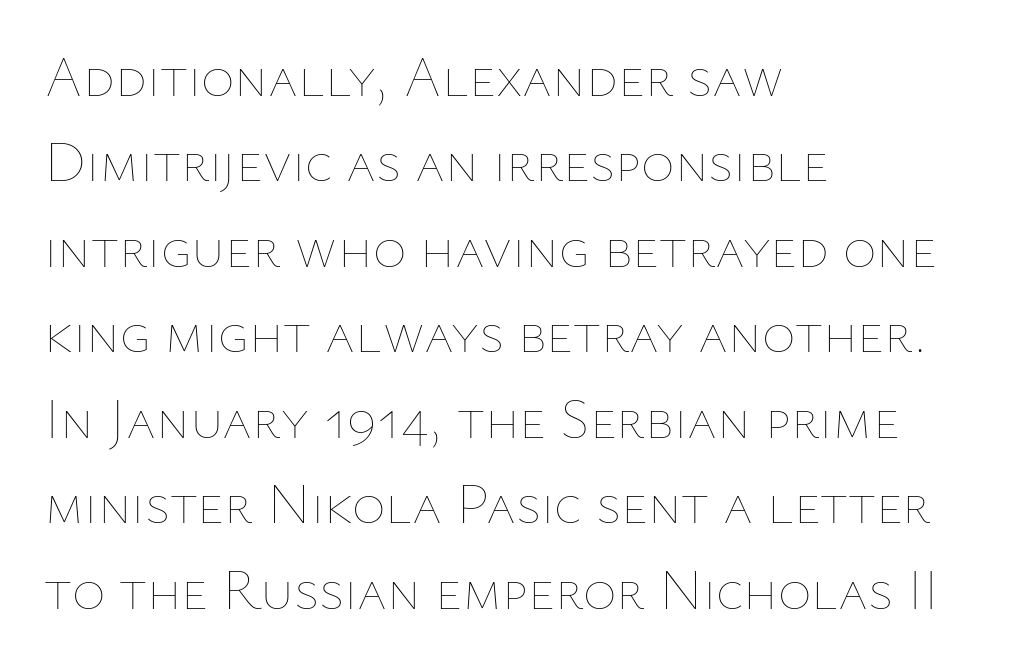
Q: Is the text bold? A: No.
Q: Is the text italic (slanted)? A: No, it is upright.
Q: Is the text underlined? A: No.
Q: How is the paragraph aligned? A: Left-aligned.
Q: Is the spacing between letters normal or unusually wide? A: Normal.
Q: Is the spacing between lines tight, normal or loose? A: Normal.
Q: Width (condensed, normal, or wide)? A: Normal.
Q: Stroke contrast? A: Low.
Q: x-height? A: Medium.
Q: Monospaced? A: No.
